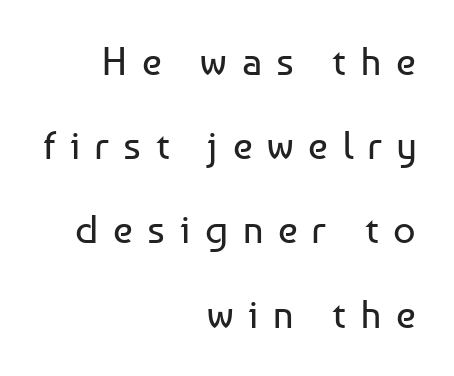
Q: Is the text bold? A: No.
Q: Is the text italic (slanted)? A: No, it is upright.
Q: Is the typeface a serif or a sans-serif typeface? A: Sans-serif.
Q: Is the text underlined? A: No.
Q: How is the paragraph aligned? A: Right-aligned.
Q: Is the spacing between letters normal or unusually wide? A: Unusually wide.
Q: Is the spacing between lines tight, normal or loose? A: Loose.
Q: Width (condensed, normal, or wide)? A: Normal.
Q: Stroke contrast? A: Low.
Q: x-height? A: Medium.
Q: Monospaced? A: No.
